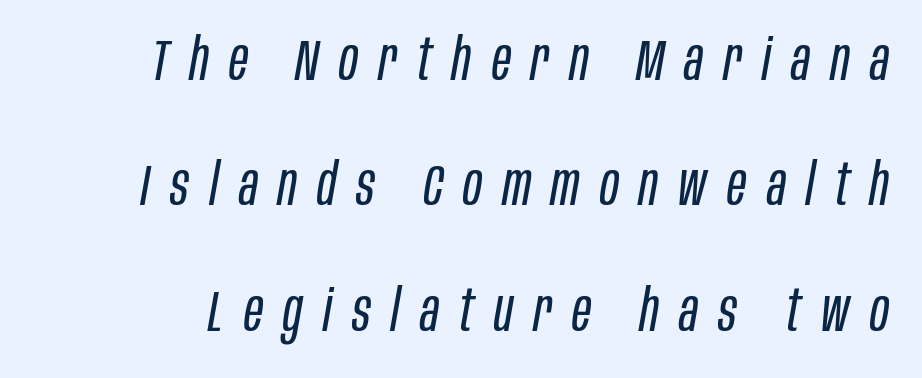
The image shows 58 px regular-weight, condensed type, italic (leaning right); set loose line spacing (2.16x), unusually wide letter spacing (+0.35 em), not underlined; low stroke contrast and a large x-height.
